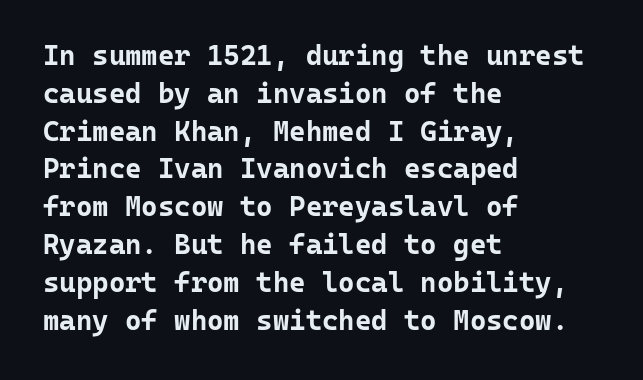
A typesetter would call this zero additional tracking. The rendering uses a bold face; every stroke is thick and dark. Students, observe: this is what conventionally led text looks like. Every character here occupies the same horizontal width, giving the sample a typewriter-like rhythm.
